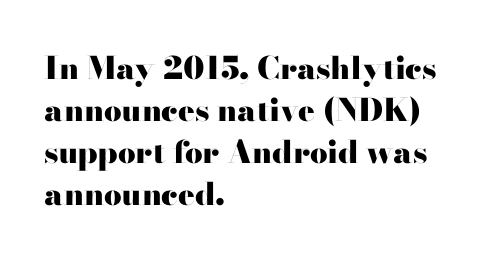
The image shows 31 px heavy, wide serif type, upright; set left-aligned, normal line spacing (1.35x), normal letter spacing, not underlined; high stroke contrast and a small x-height.
